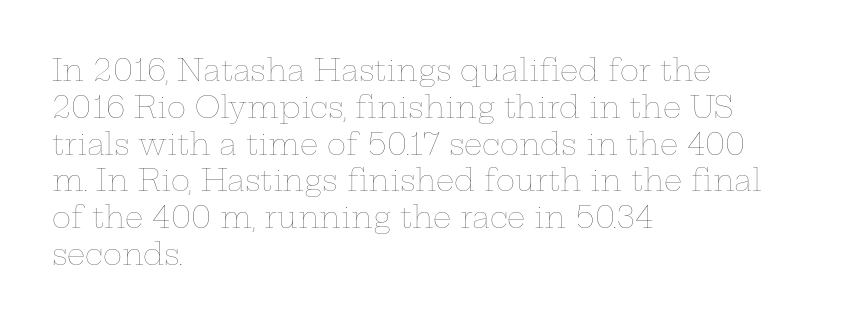
Q: Is the text bold? A: No.
Q: Is the text italic (slanted)? A: No, it is upright.
Q: Is the text underlined? A: No.
Q: How is the paragraph aligned? A: Left-aligned.
Q: Is the spacing between letters normal or unusually wide? A: Normal.
Q: Is the spacing between lines tight, normal or loose? A: Normal.
Q: Width (condensed, normal, or wide)? A: Wide.
Q: Stroke contrast? A: Low.
Q: x-height? A: Medium.
Q: Monospaced? A: No.
